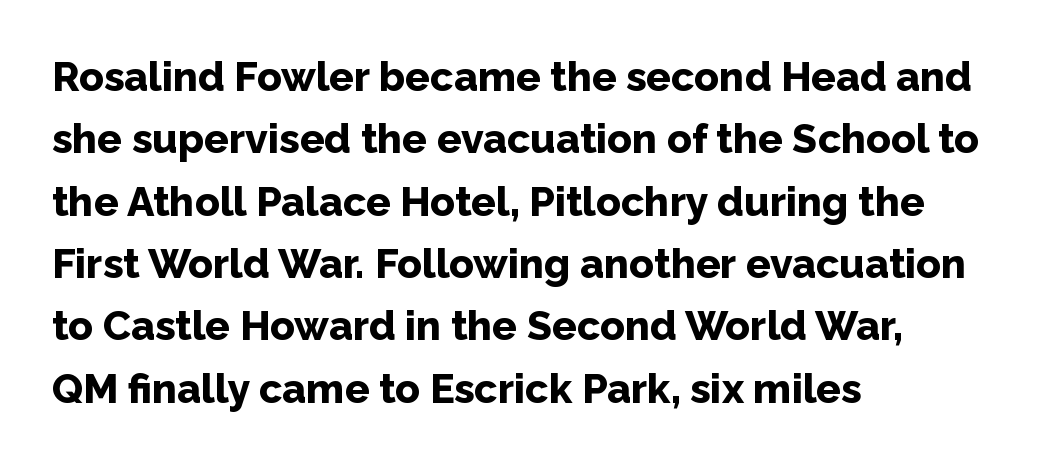
{"serif": "no", "italic": "no", "bold": "yes", "weight": "bold", "width": "normal", "stroke_contrast": "low", "x_height": "medium", "monospaced": "no", "underline": "no", "align": "left", "line_spacing": "normal", "line_spacing_ratio": 1.52, "letter_spacing": "normal", "letter_spacing_em": 0.0, "glyph_px": 41}
